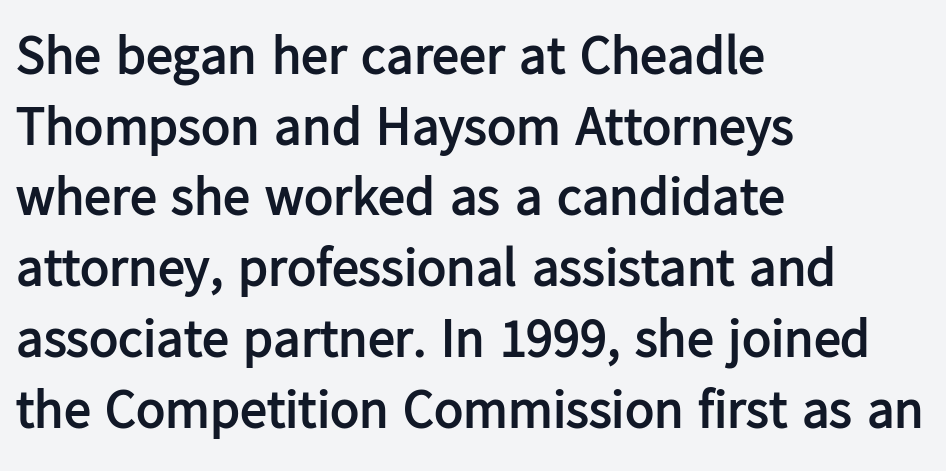
The passage is arranged the way most books set body copy — flush left. Posture: upright roman. The glyphs in this specimen are sans serif. Any mark beneath the type? The region is blank.
